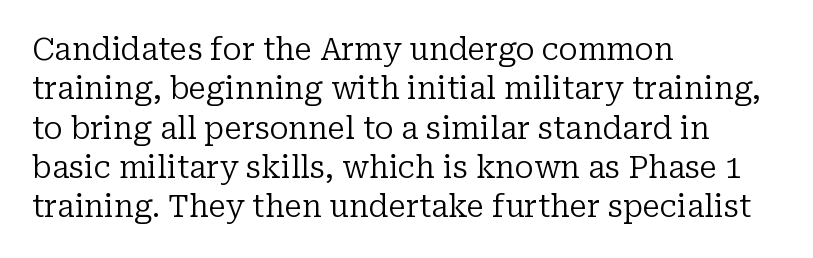
Q: Is the text bold? A: No.
Q: Is the text italic (slanted)? A: No, it is upright.
Q: Is the typeface a serif or a sans-serif typeface? A: Serif.
Q: Is the text underlined? A: No.
Q: How is the paragraph aligned? A: Left-aligned.
Q: Is the spacing between letters normal or unusually wide? A: Normal.
Q: Is the spacing between lines tight, normal or loose? A: Normal.
Q: Width (condensed, normal, or wide)? A: Normal.
Q: Stroke contrast? A: Low.
Q: x-height? A: Medium.
Q: Monospaced? A: No.
